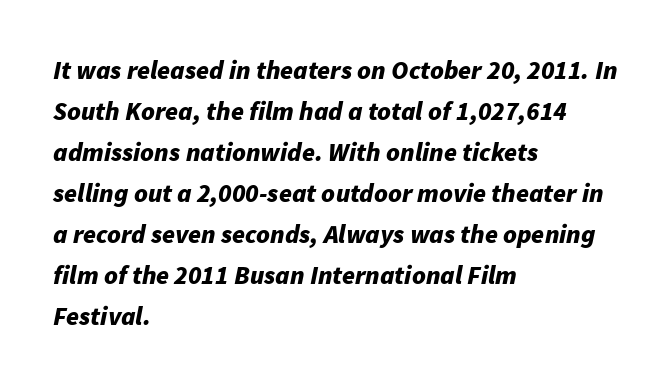
The image shows 26 px bold type, italic (leaning right); set left-aligned, normal line spacing (1.58x), normal letter spacing, not underlined.
